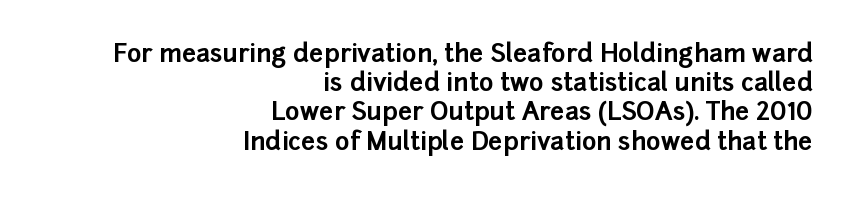
Q: Is the text bold? A: Yes.
Q: Is the text italic (slanted)? A: No, it is upright.
Q: Is the text underlined? A: No.
Q: How is the paragraph aligned? A: Right-aligned.
Q: Is the spacing between letters normal or unusually wide? A: Normal.
